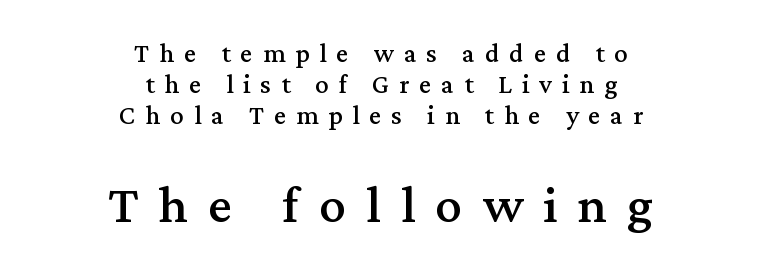
{"serif": "yes", "italic": "no", "width": "normal", "stroke_contrast": "medium", "x_height": "medium", "monospaced": "no", "underline": "no", "align": "center", "line_spacing": "tight", "line_spacing_ratio": 1.15, "letter_spacing": "wide", "letter_spacing_em": 0.37, "larger_block": "second", "size_ratio": 2.0, "glyph_px": 54}
